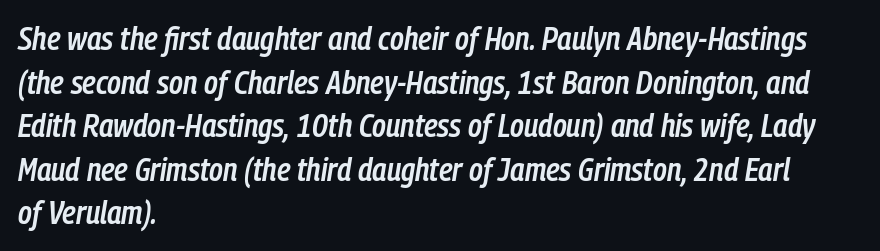
Q: Is the text bold? A: Semi-bold.
Q: Is the text italic (slanted)? A: Yes, it leans right by about 9 degrees.
Q: Is the text underlined? A: No.
Q: How is the paragraph aligned? A: Left-aligned.
Q: Is the spacing between letters normal or unusually wide? A: Normal.
Q: Is the spacing between lines tight, normal or loose? A: Normal.
Q: Width (condensed, normal, or wide)? A: Condensed.
Q: Stroke contrast? A: Low.
Q: x-height? A: Medium.
Q: Monospaced? A: No.
